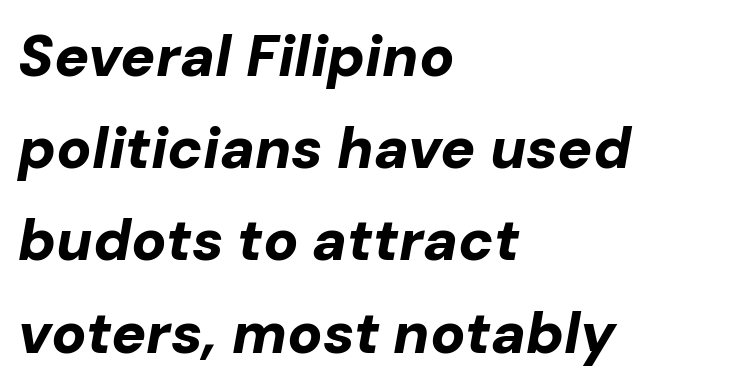
The image shows 58 px bold type, italic (leaning right); set left-aligned, normal line spacing (1.59x), normal letter spacing, not underlined; low stroke contrast and a medium x-height.
